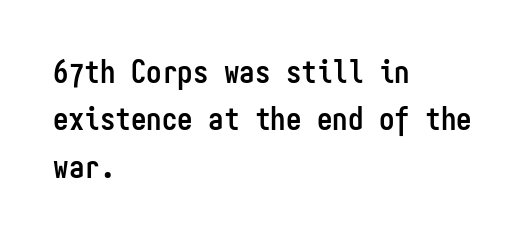
{"serif": "no", "italic": "no", "bold": "yes", "weight": "semibold", "width": "condensed", "stroke_contrast": "low", "x_height": "medium", "monospaced": "yes", "underline": "no", "align": "left", "line_spacing": "normal", "line_spacing_ratio": 1.53, "letter_spacing": "normal", "letter_spacing_em": 0.0, "glyph_px": 31}
